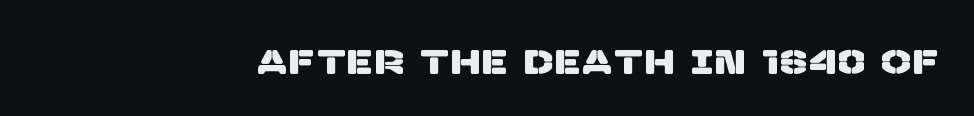
Font category for this specimen: sans-serif. A clean baseline with only descenders dipping below it. The rendering uses natural spacing where letterforms have individual widths.
